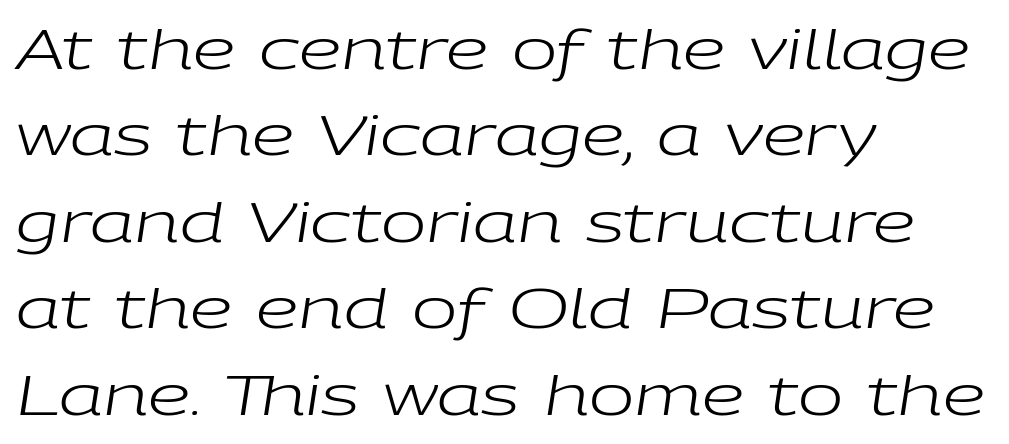
Underlining? Definitely not there. Line spacing here is normal. Short note: letters normally spaced. Bold? No — there's no thickening of the strokes. Rendered with sloped, italic letterforms. Each letter keeps its own natural width here, so spacing adapts to shape.
